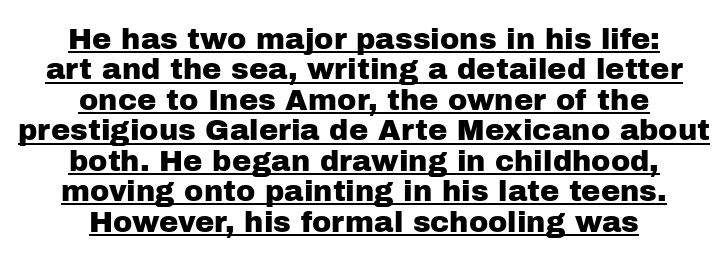
The image shows 29 px sans-serif type, upright; set centered, tight line spacing (1.05x), normal letter spacing, underlined; low stroke contrast and a medium x-height.
